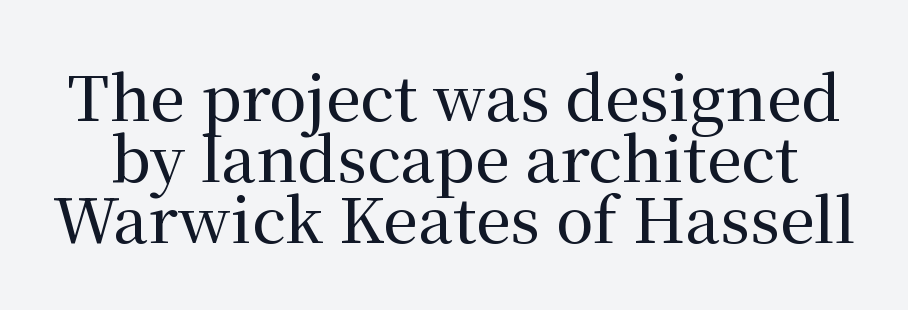
The letters sit at their default tracking, neither squeezed nor spread. The face used here is seriffed, in the tradition of book romans. The space directly below the letters is spotless. The vertical gap from one line to the next is small. The passage shown is typed in a proportional face where columns would drift. Rendered with straight, roman letterforms.
